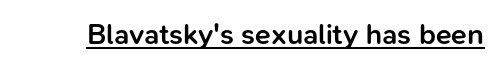
Q: Is the text bold? A: Semi-bold.
Q: Is the text italic (slanted)? A: No, it is upright.
Q: Is the typeface a serif or a sans-serif typeface? A: Sans-serif.
Q: Is the text underlined? A: Yes.
Q: Is the spacing between letters normal or unusually wide? A: Normal.
Q: Width (condensed, normal, or wide)? A: Normal.
Q: Stroke contrast? A: Low.
Q: x-height? A: Medium.
Q: Monospaced? A: No.
